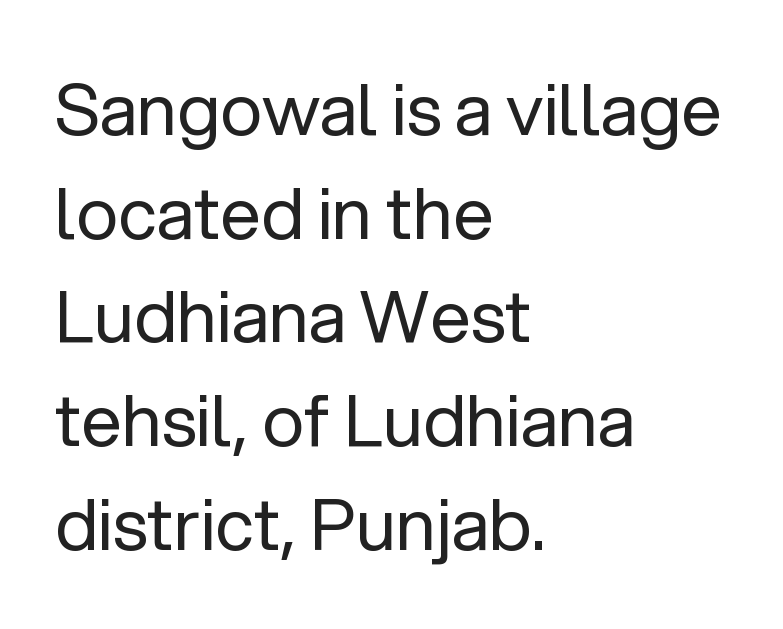
Q: Is the text bold? A: No.
Q: Is the text italic (slanted)? A: No, it is upright.
Q: Is the typeface a serif or a sans-serif typeface? A: Sans-serif.
Q: Is the text underlined? A: No.
Q: How is the paragraph aligned? A: Left-aligned.
Q: Is the spacing between letters normal or unusually wide? A: Normal.
Q: Is the spacing between lines tight, normal or loose? A: Normal.
Q: Width (condensed, normal, or wide)? A: Normal.
Q: Stroke contrast? A: Low.
Q: x-height? A: Medium.
Q: Monospaced? A: No.
